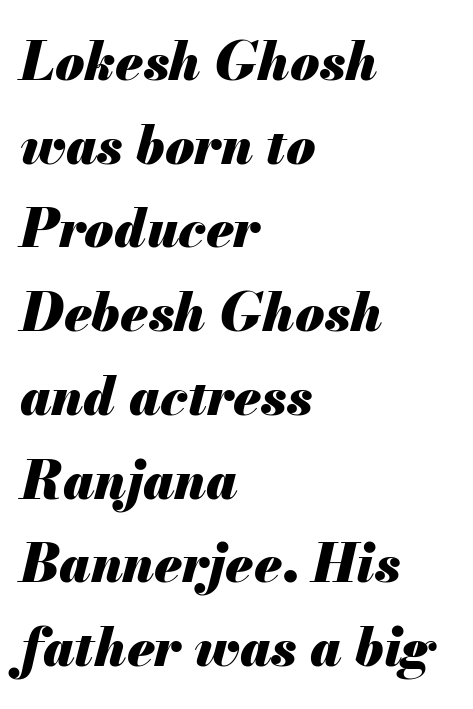
Q: Is the text bold? A: Yes.
Q: Is the text italic (slanted)? A: Yes, it leans right by about 13 degrees.
Q: Is the text underlined? A: No.
Q: How is the paragraph aligned? A: Left-aligned.
Q: Is the spacing between letters normal or unusually wide? A: Normal.
Q: Is the spacing between lines tight, normal or loose? A: Normal.
Q: Width (condensed, normal, or wide)? A: Normal.
Q: Stroke contrast? A: Medium.
Q: x-height? A: Small.
Q: Monospaced? A: No.
